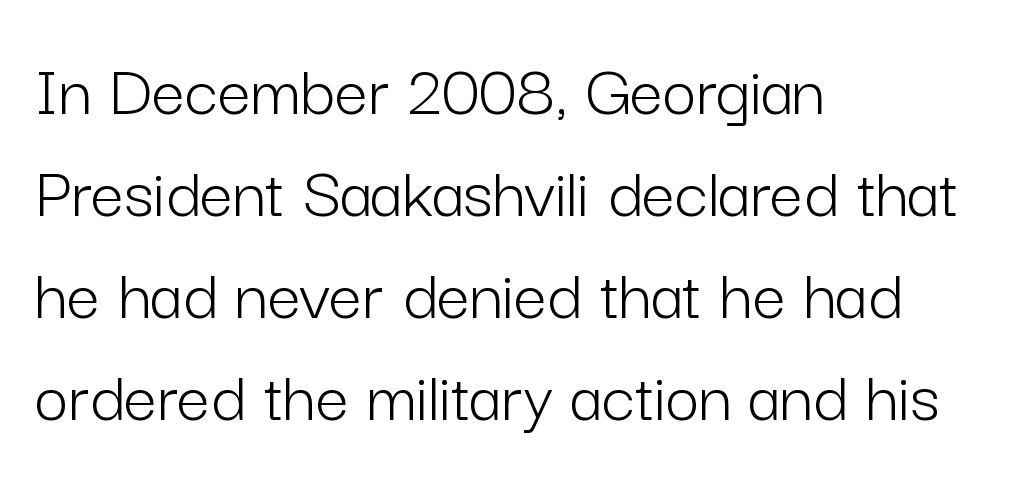
{"serif": "no", "italic": "no", "bold": "no", "weight": "light", "width": "normal", "stroke_contrast": "low", "x_height": "medium", "monospaced": "no", "underline": "no", "align": "left", "line_spacing": "normal", "line_spacing_ratio": 1.38, "letter_spacing": "normal", "letter_spacing_em": 0.0, "glyph_px": 74}
